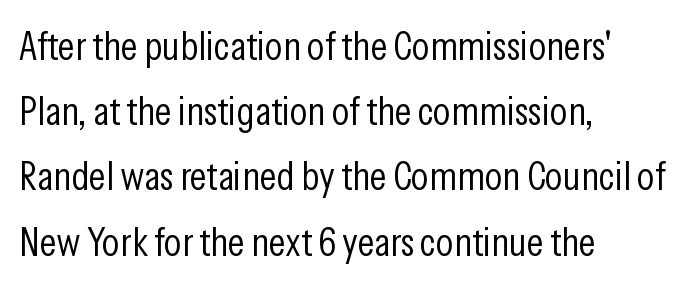
{"serif": "no", "italic": "no", "bold": "no", "weight": "light", "width": "condensed", "stroke_contrast": "low", "x_height": "medium", "monospaced": "no", "underline": "no", "align": "left", "line_spacing": "normal", "line_spacing_ratio": 1.59, "letter_spacing": "normal", "letter_spacing_em": 0.0, "glyph_px": 41}
